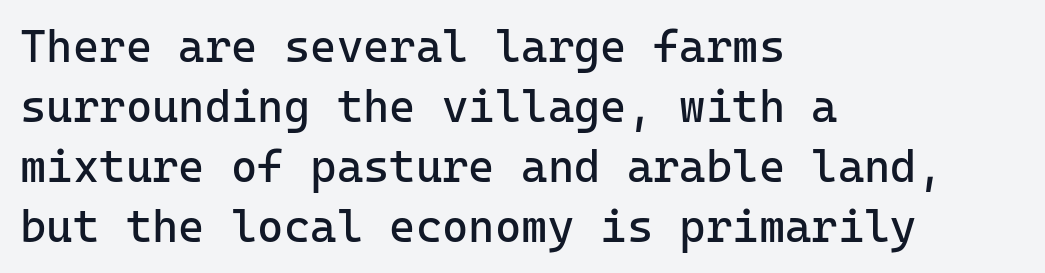
{"serif": "no", "italic": "no", "bold": "no", "weight": "regular", "width": "normal", "stroke_contrast": "low", "x_height": "medium", "monospaced": "yes", "underline": "no", "align": "left", "line_spacing": "normal", "line_spacing_ratio": 1.33, "letter_spacing": "normal", "letter_spacing_em": 0.0, "glyph_px": 45}
